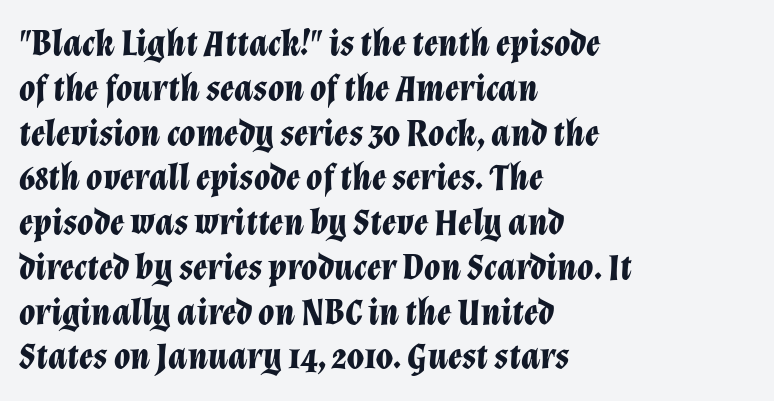
Tall strokes in this sample are angled rather than plumb. The rendering anchors every line to the left-hand side. The letters advance in unequal steps, a hallmark of proportional type. Nobody touched the tracking dial on this one.
